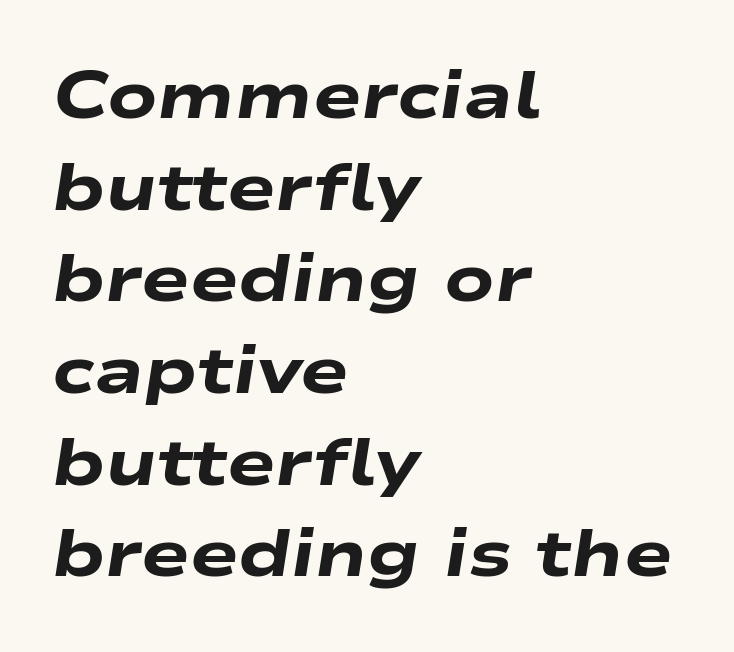
{"italic": "yes", "lean": "right", "slant_degrees": 9, "bold": "yes", "weight": "heavy", "width": "wide", "stroke_contrast": "low", "x_height": "medium", "monospaced": "no", "underline": "no", "align": "left", "line_spacing": "normal", "line_spacing_ratio": 1.41, "letter_spacing": "normal", "letter_spacing_em": 0.0, "glyph_px": 65}
